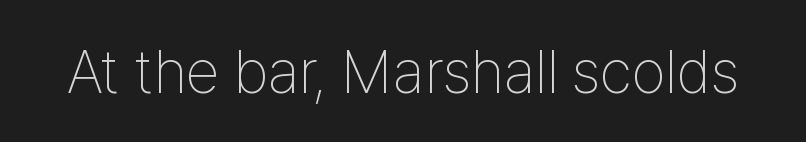
Q: Is the text bold? A: No.
Q: Is the text italic (slanted)? A: No, it is upright.
Q: Is the typeface a serif or a sans-serif typeface? A: Sans-serif.
Q: Is the text underlined? A: No.
Q: Is the spacing between letters normal or unusually wide? A: Normal.
Q: Width (condensed, normal, or wide)? A: Condensed.
Q: Stroke contrast? A: Low.
Q: x-height? A: Medium.
Q: Monospaced? A: No.
